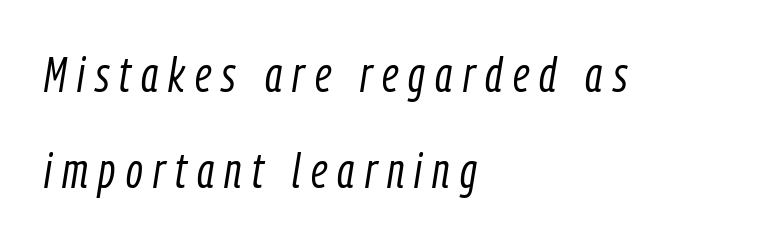
{"italic": "yes", "lean": "right", "slant_degrees": 9, "bold": "no", "weight": "light", "width": "condensed", "stroke_contrast": "low", "x_height": "medium", "monospaced": "no", "underline": "no", "align": "left", "line_spacing": "loose", "line_spacing_ratio": 1.95, "letter_spacing": "wide", "letter_spacing_em": 0.21, "glyph_px": 49}
